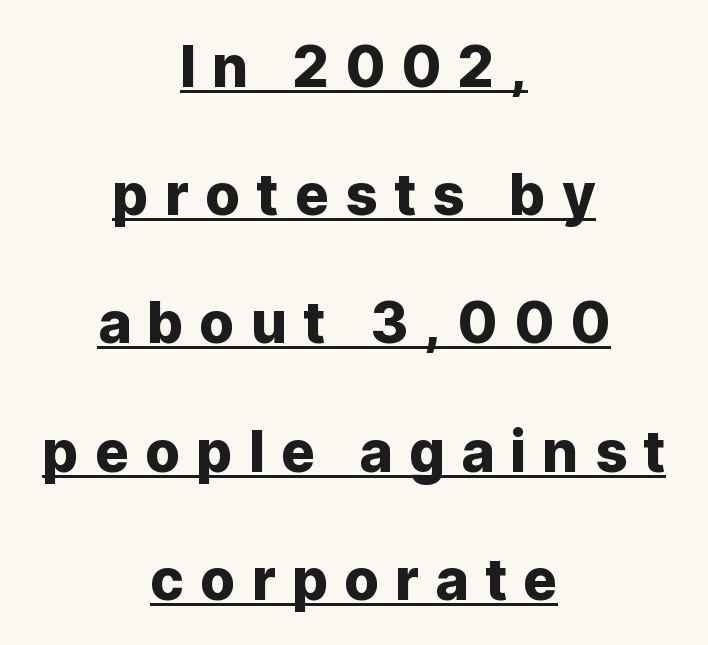
The lines in this sample share a center point and differ in where they start and stop. Note: no serifs on the glyphs. The face used here is proportionally spaced, like ordinary book or web type. Posture: vertical. Widely set lines give the paragraph a tall, airy silhouette. The face used here appears with an underline applied.
